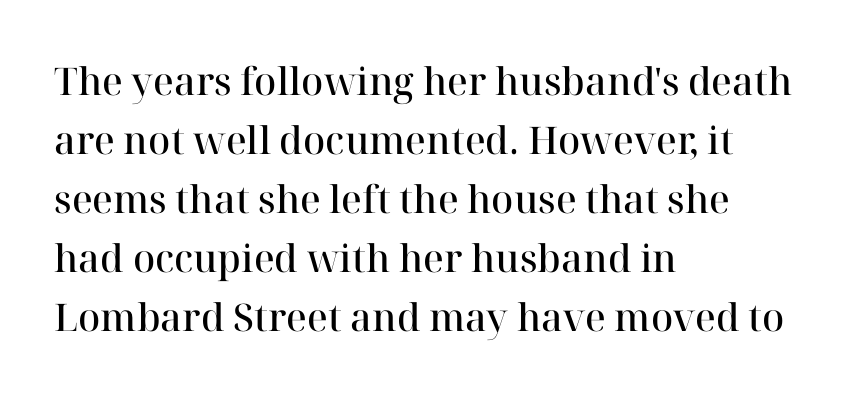
The image shows 38 px semibold serif type, upright; set left-aligned, normal line spacing (1.55x), normal letter spacing, not underlined; high stroke contrast and a medium x-height.
